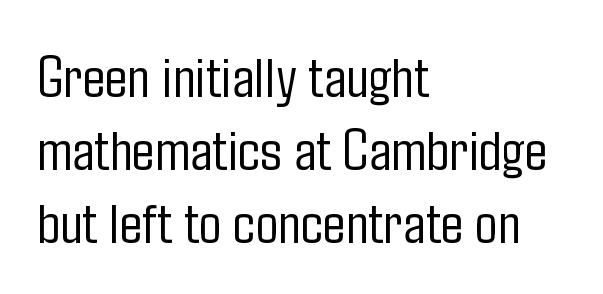
Q: Is the text bold? A: No.
Q: Is the text italic (slanted)? A: No, it is upright.
Q: Is the typeface a serif or a sans-serif typeface? A: Sans-serif.
Q: Is the text underlined? A: No.
Q: How is the paragraph aligned? A: Left-aligned.
Q: Is the spacing between letters normal or unusually wide? A: Normal.
Q: Width (condensed, normal, or wide)? A: Condensed.
Q: Stroke contrast? A: Low.
Q: x-height? A: Medium.
Q: Monospaced? A: No.
